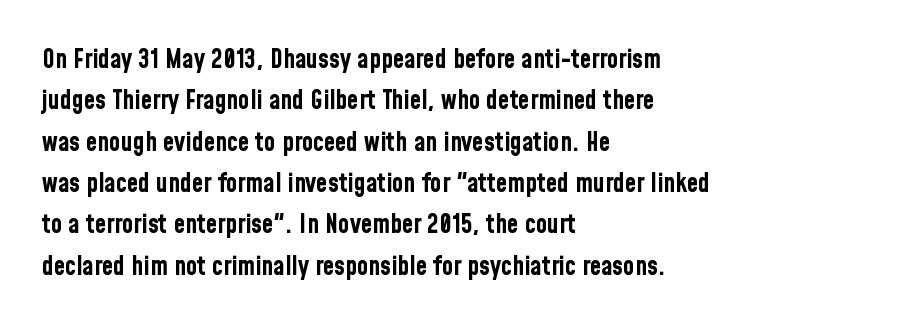
The image shows 26 px bold type, upright; set left-aligned, normal line spacing (1.59x), normal letter spacing, not underlined.
